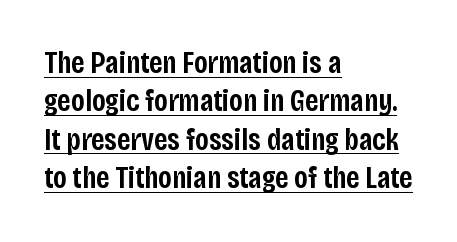
{"serif": "no", "italic": "no", "bold": "semi", "weight": "semibold", "width": "condensed", "stroke_contrast": "low", "x_height": "large", "monospaced": "no", "underline": "yes", "align": "left", "line_spacing_ratio": 1.24, "letter_spacing": "normal", "letter_spacing_em": 0.0, "glyph_px": 31}
